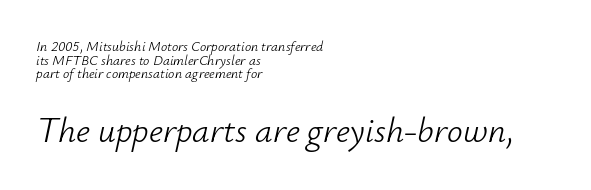
{"italic": "yes", "lean": "right", "slant_degrees": 12, "bold": "no", "weight": "light", "width": "normal", "stroke_contrast": "low", "x_height": "small", "monospaced": "no", "underline": "no", "align": "left", "line_spacing": "tight", "line_spacing_ratio": 0.98, "letter_spacing": "normal", "letter_spacing_em": 0.0, "larger_block": "second", "size_ratio": 2.5, "glyph_px": 35}
